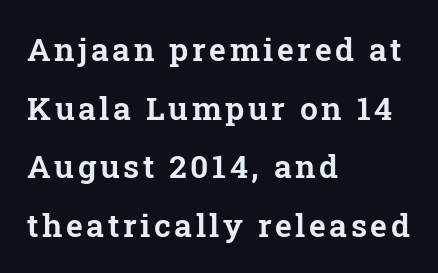
Q: Is the text italic (slanted)? A: No, it is upright.
Q: Is the typeface a serif or a sans-serif typeface? A: Serif.
Q: Is the text underlined? A: No.
Q: How is the paragraph aligned? A: Left-aligned.
Q: Width (condensed, normal, or wide)? A: Normal.
Q: Stroke contrast? A: Low.
Q: x-height? A: Medium.
Q: Monospaced? A: No.
